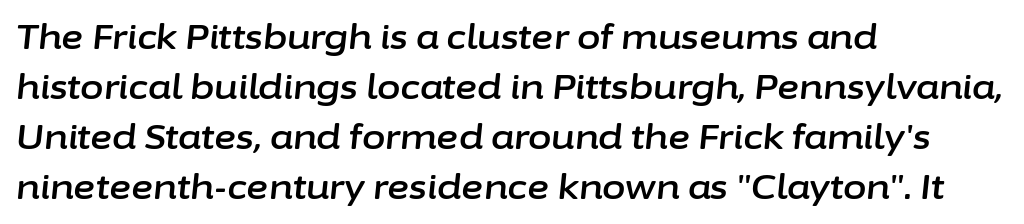
{"italic": "yes", "lean": "right", "slant_degrees": 6, "width": "normal", "stroke_contrast": "low", "x_height": "medium", "monospaced": "no", "underline": "no", "align": "left", "line_spacing": "normal", "line_spacing_ratio": 1.47, "letter_spacing": "normal", "letter_spacing_em": 0.0, "glyph_px": 34}
